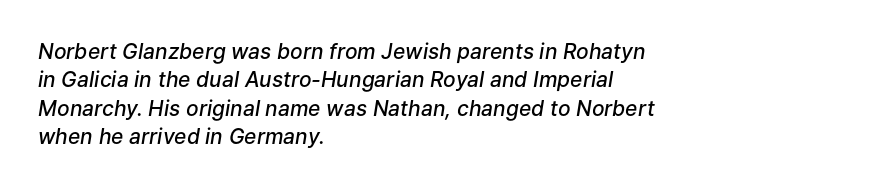
Q: Is the text bold? A: Semi-bold.
Q: Is the text italic (slanted)? A: Yes, it leans right by about 9 degrees.
Q: Is the text underlined? A: No.
Q: How is the paragraph aligned? A: Left-aligned.
Q: Is the spacing between letters normal or unusually wide? A: Normal.
Q: Is the spacing between lines tight, normal or loose? A: Normal.
